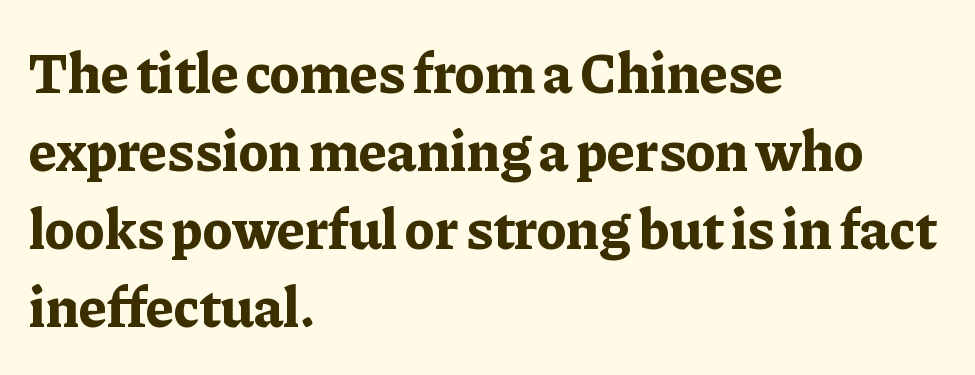
This sample has the flowing, uneven cadence of proportional lettering. The letters are bold, with thick, heavy strokes. Line beginnings align vertically; line endings do not. Compared with typical body copy, the letter spacing here is the same.
